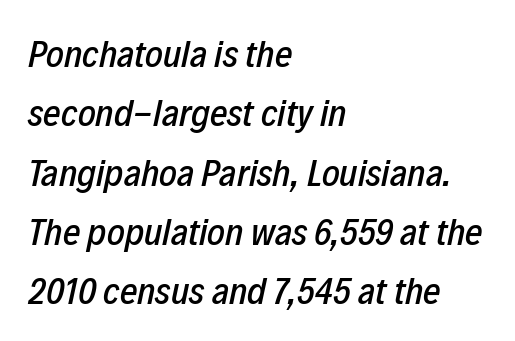
Q: Is the text italic (slanted)? A: Yes, it leans right by about 12 degrees.
Q: Is the text underlined? A: No.
Q: How is the paragraph aligned? A: Left-aligned.
Q: Is the spacing between letters normal or unusually wide? A: Normal.
Q: Is the spacing between lines tight, normal or loose? A: Normal.
Q: Width (condensed, normal, or wide)? A: Condensed.
Q: Stroke contrast? A: Low.
Q: x-height? A: Medium.
Q: Monospaced? A: No.
